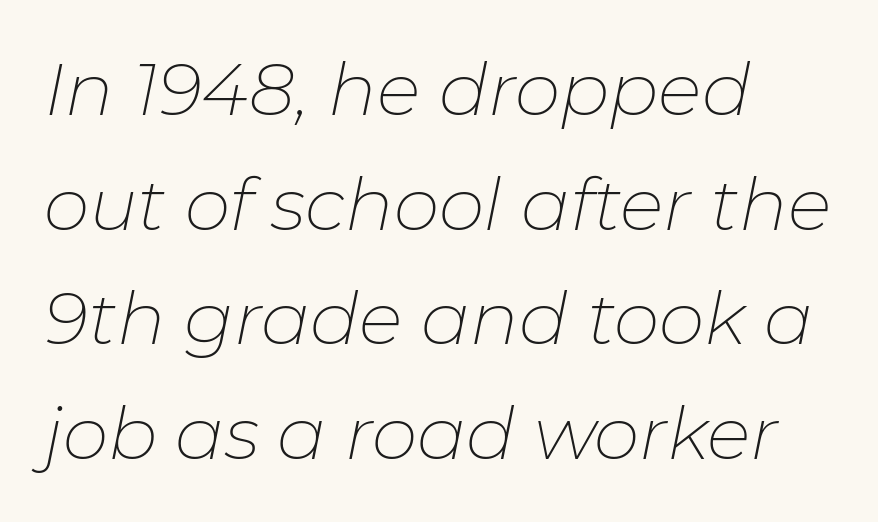
Descenders are the only things crossing below the line. The horizontal fit of the characters is conventional and even. Summary of weight: not heavy and not bold. Italic: yes, the glyphs are oblique.
